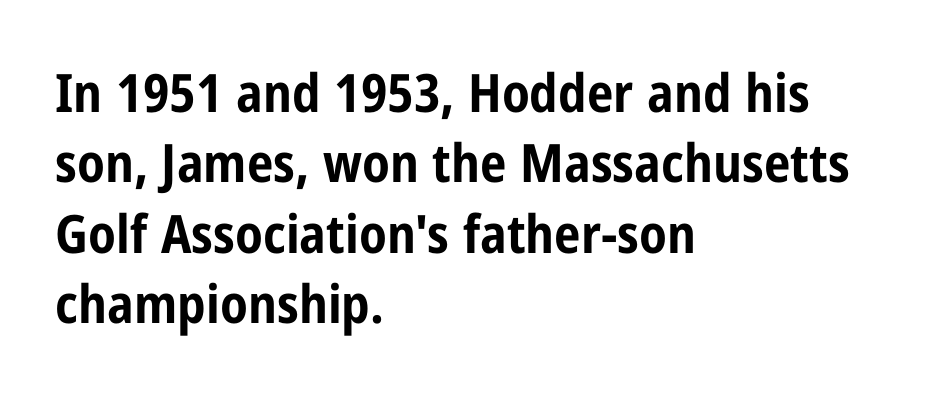
Q: Is the text bold? A: Yes.
Q: Is the text italic (slanted)? A: No, it is upright.
Q: Is the typeface a serif or a sans-serif typeface? A: Sans-serif.
Q: Is the text underlined? A: No.
Q: How is the paragraph aligned? A: Left-aligned.
Q: Is the spacing between letters normal or unusually wide? A: Normal.
Q: Is the spacing between lines tight, normal or loose? A: Normal.
Q: Width (condensed, normal, or wide)? A: Condensed.
Q: Stroke contrast? A: Low.
Q: x-height? A: Medium.
Q: Monospaced? A: No.
